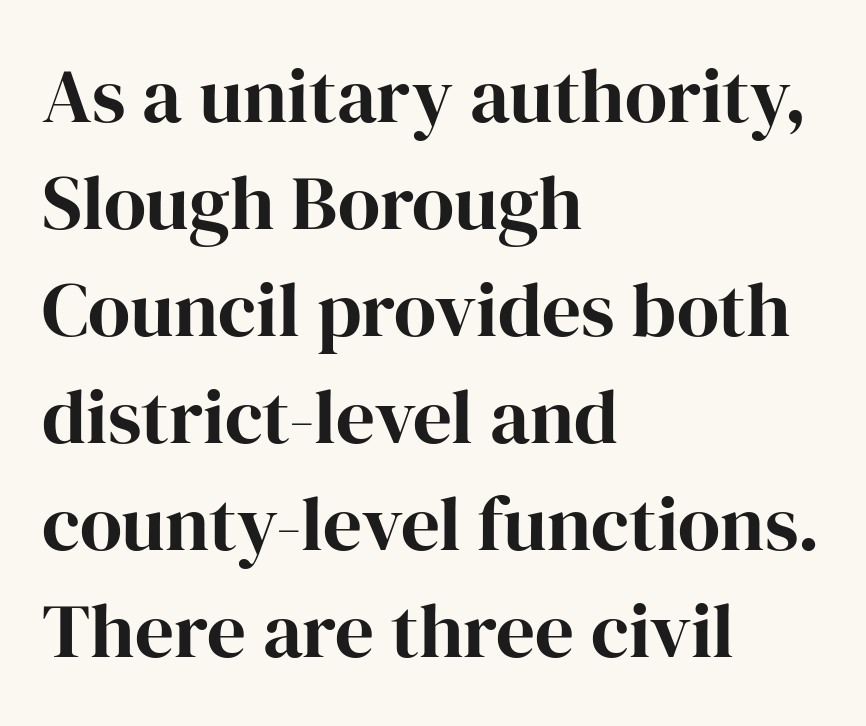
{"serif": "yes", "italic": "no", "width": "normal", "stroke_contrast": "high", "x_height": "medium", "monospaced": "no", "underline": "no", "align": "left", "line_spacing": "normal", "line_spacing_ratio": 1.39, "letter_spacing": "normal", "letter_spacing_em": 0.0, "glyph_px": 77}
